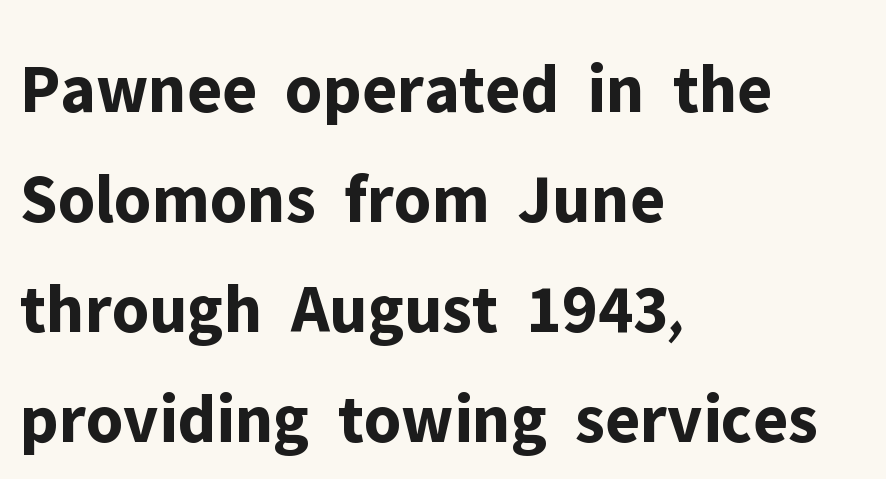
The image shows 70 px bold sans-serif type, upright; set left-aligned, normal line spacing (1.57x), normal letter spacing, not underlined; low stroke contrast and a medium x-height.
